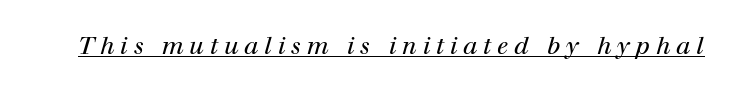
{"italic": "yes", "lean": "right", "slant_degrees": 12, "bold": "no", "underline": "yes", "letter_spacing": "wide", "letter_spacing_em": 0.24, "glyph_px": 24}
